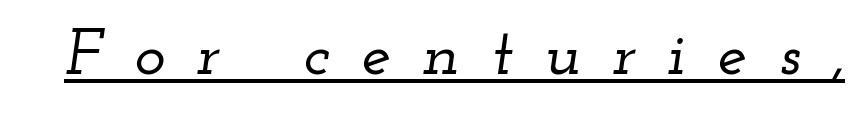
Yep, those are serifs on the letters. Spacing verdict: proportional, widths tailored to each character. Compared with typical body copy, the letter spacing here is much looser. The string is rendered with underlining switched on. This is oblique type, the kind used for emphasis or titles.
